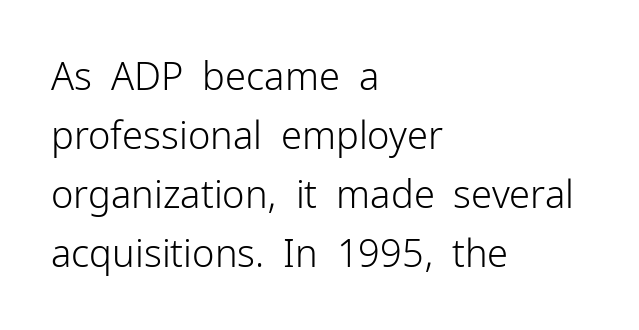
Q: Is the text bold? A: No.
Q: Is the text italic (slanted)? A: No, it is upright.
Q: Is the typeface a serif or a sans-serif typeface? A: Sans-serif.
Q: Is the text underlined? A: No.
Q: How is the paragraph aligned? A: Left-aligned.
Q: Is the spacing between letters normal or unusually wide? A: Normal.
Q: Is the spacing between lines tight, normal or loose? A: Normal.
Q: Width (condensed, normal, or wide)? A: Normal.
Q: Stroke contrast? A: Low.
Q: x-height? A: Medium.
Q: Monospaced? A: No.
